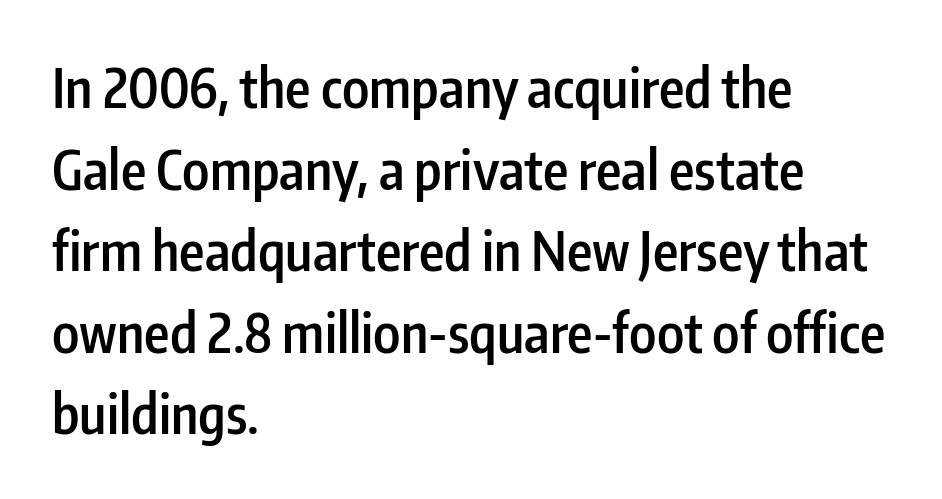
The image shows 54 px semibold, condensed sans-serif type, upright; set left-aligned, normal line spacing (1.51x), normal letter spacing, not underlined; low stroke contrast and a medium x-height.
